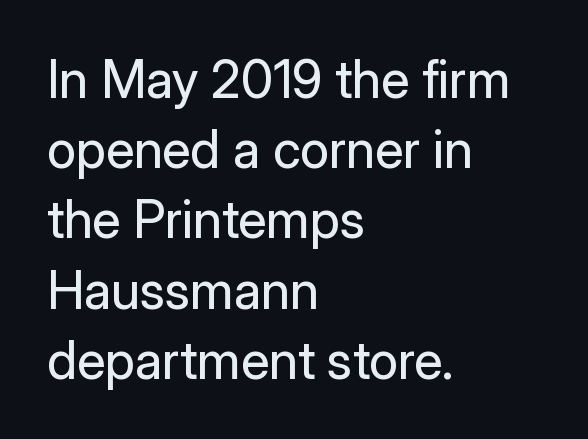
The image shows 52 px regular-weight sans-serif type, upright; set left-aligned, normal line spacing (1.35x), normal letter spacing, not underlined; low stroke contrast and a medium x-height.
